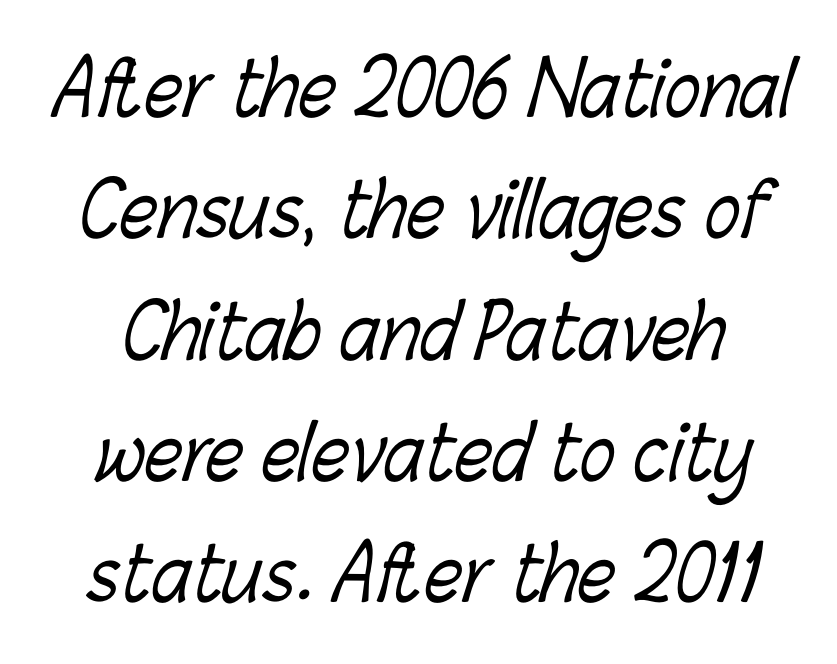
The words here are not underlined. Notice how descenders clear the ascenders below comfortably — that's standard leading. The letters advance in unequal steps, a hallmark of proportional type. Characters follow at the spacing the type designer built in. The face looks like a standard text weight, possibly lighter.
